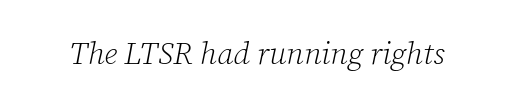
The image shows 31 px light serif type, italic (leaning right); set normal letter spacing, not underlined; low stroke contrast and a medium x-height.
